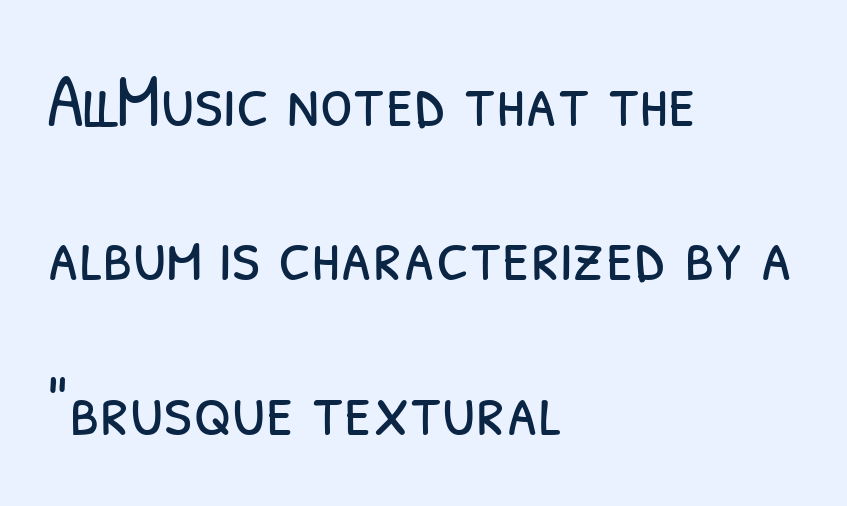
{"serif": "no", "bold": "no", "weight": "light", "width": "condensed", "stroke_contrast": "low", "x_height": "medium", "monospaced": "no", "underline": "no", "align": "left", "line_spacing": "loose", "line_spacing_ratio": 2.06, "letter_spacing": "normal", "letter_spacing_em": 0.0, "glyph_px": 75}
